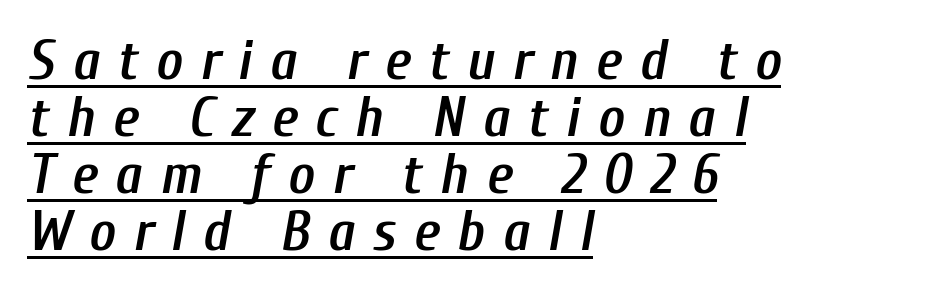
{"italic": "yes", "lean": "right", "slant_degrees": 10, "bold": "semi", "weight": "semibold", "width": "condensed", "stroke_contrast": "low", "x_height": "medium", "monospaced": "no", "underline": "yes", "align": "left", "line_spacing": "tight", "line_spacing_ratio": 1.0, "letter_spacing": "wide", "letter_spacing_em": 0.31, "glyph_px": 57}
